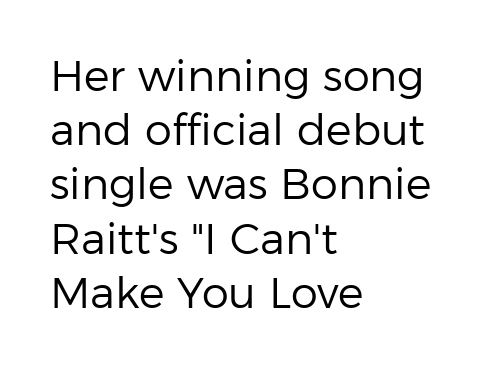
The image shows 43 px regular-weight sans-serif type, upright; set left-aligned, normal line spacing (1.26x), normal letter spacing, not underlined; low stroke contrast and a medium x-height.
